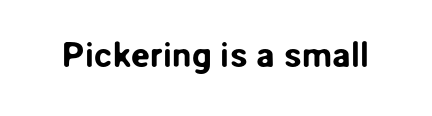
The words here are not underlined. Posture: upright roman. Each letter's strokes conclude bluntly, with no projecting serifs. Spacing between characters is what you'd get straight out of the box.
